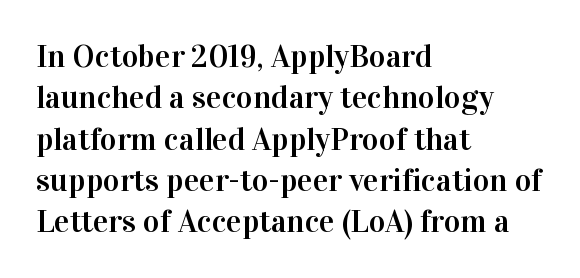
The image shows 32 px serif type, upright; set left-aligned, normal line spacing (1.29x), normal letter spacing, not underlined; high stroke contrast and a medium x-height.
